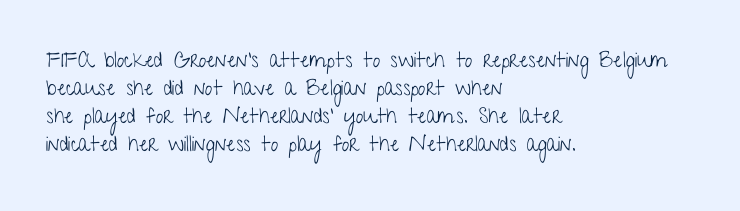
Q: Is the text bold? A: No.
Q: Is the text italic (slanted)? A: No, it is upright.
Q: Is the text underlined? A: No.
Q: How is the paragraph aligned? A: Left-aligned.
Q: Is the spacing between letters normal or unusually wide? A: Normal.
Q: Is the spacing between lines tight, normal or loose? A: Normal.
